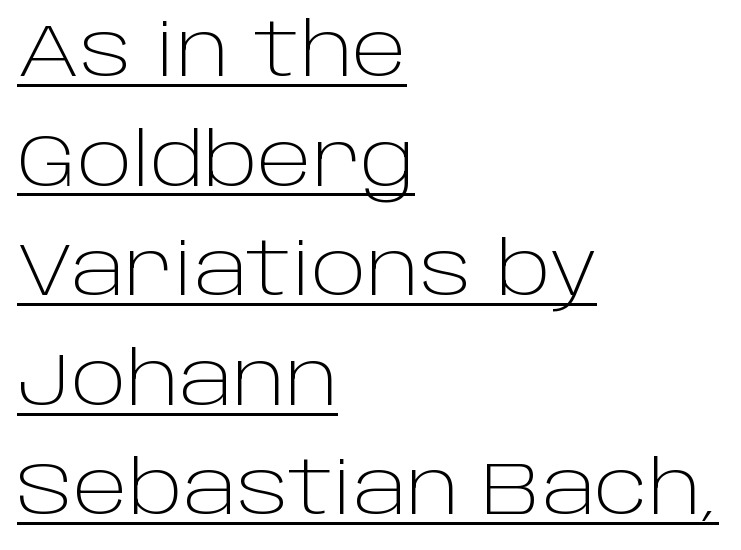
The image shows 74 px light sans-serif type, upright; set left-aligned, normal line spacing (1.48x), normal letter spacing, underlined; low stroke contrast and a large x-height.
